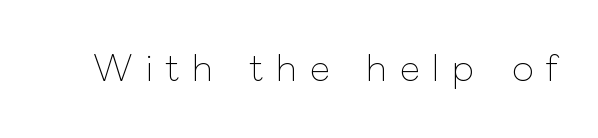
The image shows 35 px thin type, upright; set unusually wide letter spacing (+0.36 em), not underlined; low stroke contrast and a medium x-height.
